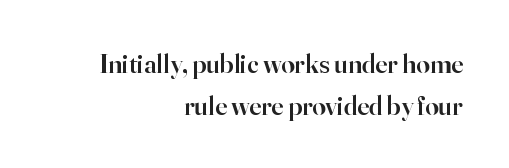
{"italic": "no", "bold": "semi", "underline": "no", "align": "right", "line_spacing": "normal", "line_spacing_ratio": 1.54, "letter_spacing": "normal", "letter_spacing_em": 0.0, "glyph_px": 27}
